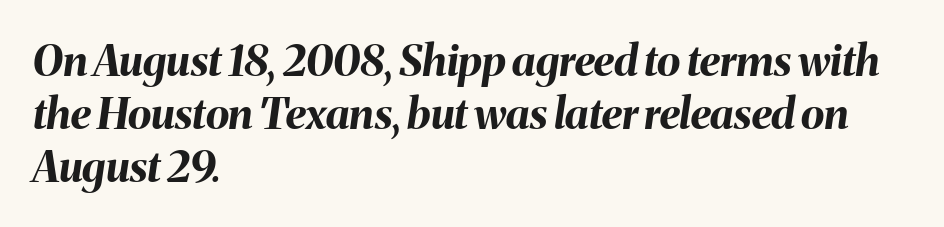
The face used here is proportionally spaced, like ordinary book or web type. These lines stack with their left ends in a neat column. Is the type bold? Yes — the strokes are clearly thick and heavy. Italic? Definitely — the glyphs are oblique. Glyph-to-glyph distance matches everyday printed text.
